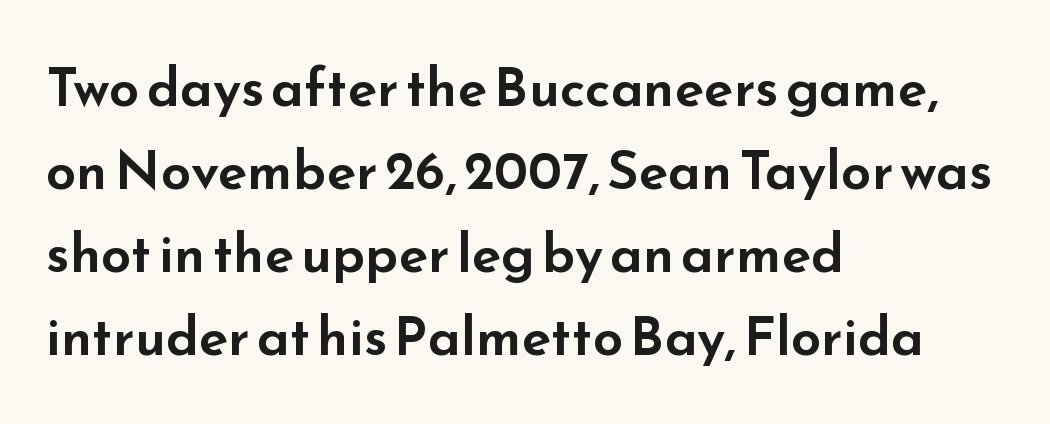
{"serif": "no", "italic": "no", "width": "wide", "stroke_contrast": "low", "x_height": "small", "monospaced": "no", "underline": "no", "align": "left", "line_spacing": "normal", "line_spacing_ratio": 1.54, "letter_spacing": "normal", "letter_spacing_em": 0.0, "glyph_px": 54}
